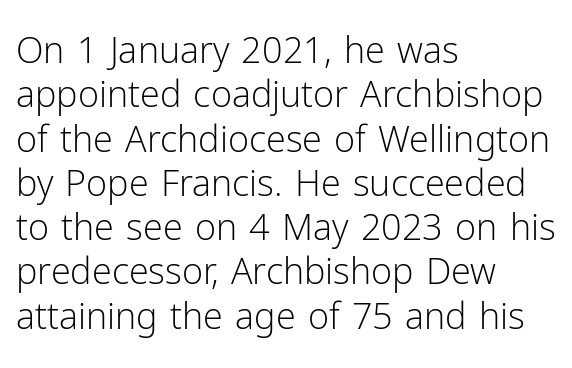
Caption: standard tracking, unaltered. The words here are not underlined. Weight class: somewhere from thin through regular. Line starts are locked; line ends wander. The glyphs in this specimen are sans serif. You could not count columns in this text — the font is proportionally spaced.
